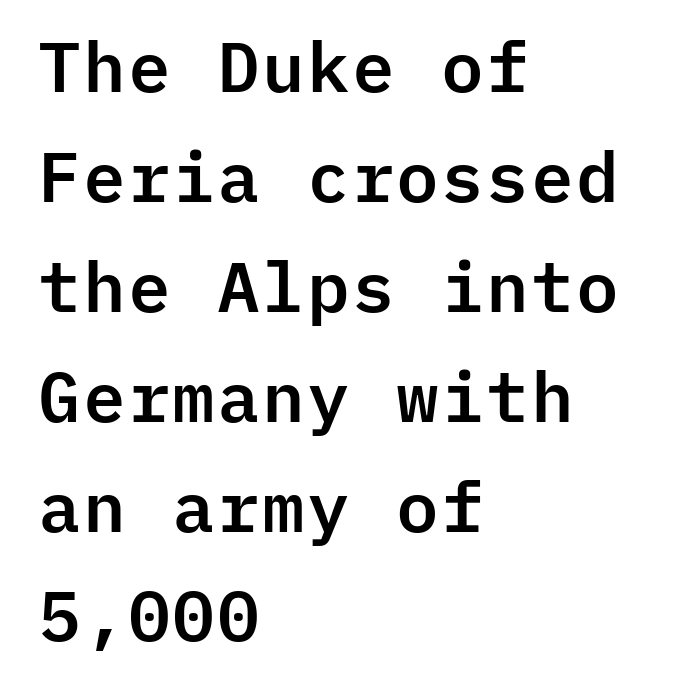
The image shows 70 px sans-serif type, upright, monospaced; set left-aligned, normal line spacing (1.57x), normal letter spacing, not underlined; low stroke contrast and a medium x-height.
